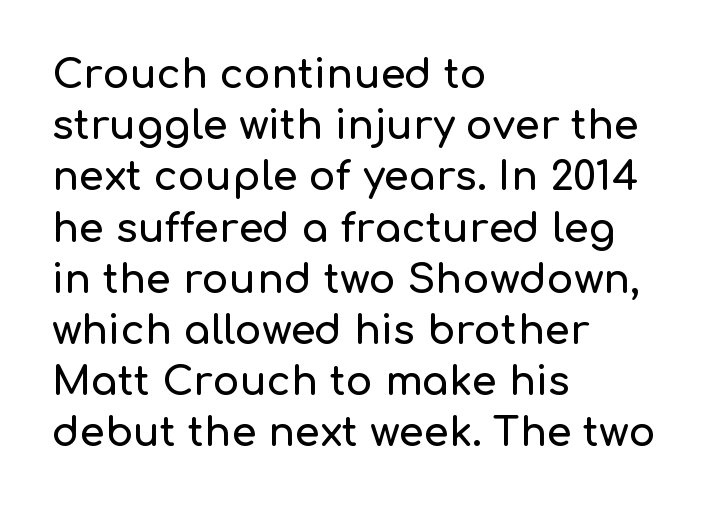
{"serif": "no", "italic": "no", "width": "normal", "stroke_contrast": "low", "x_height": "medium", "monospaced": "no", "underline": "no", "align": "left", "line_spacing": "normal", "line_spacing_ratio": 1.28, "letter_spacing": "normal", "letter_spacing_em": 0.0, "glyph_px": 40}
